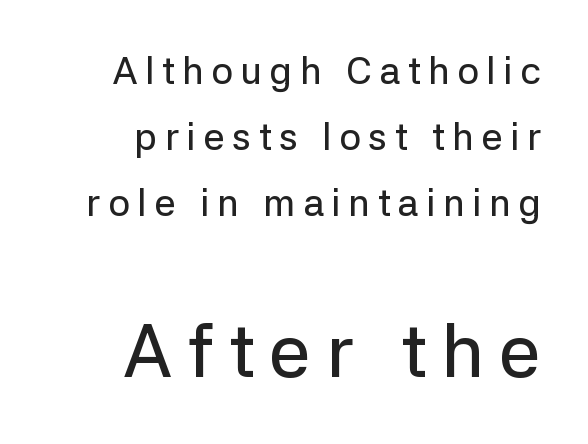
The image shows 75 px sans-serif type, upright; set right-aligned, line spacing 1.74x, unusually wide letter spacing (+0.2 em), not underlined; the second (bottom) block is 1.97x larger; low stroke contrast and a medium x-height.
